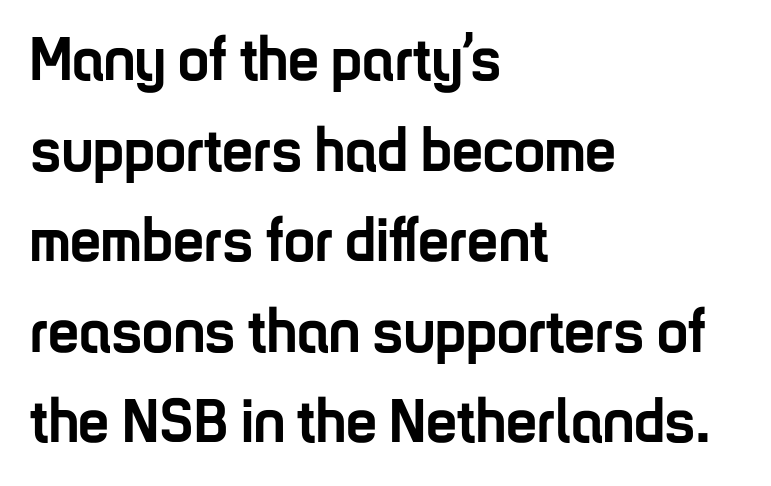
{"serif": "no", "italic": "no", "bold": "yes", "weight": "semibold", "width": "condensed", "stroke_contrast": "low", "x_height": "medium", "monospaced": "no", "underline": "no", "align": "left", "line_spacing": "normal", "line_spacing_ratio": 1.46, "letter_spacing": "normal", "letter_spacing_em": 0.0, "glyph_px": 62}
